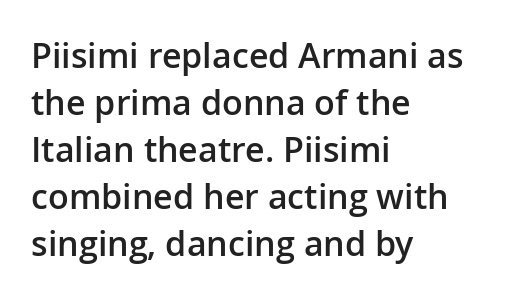
The image shows 34 px semibold sans-serif type, upright; set left-aligned, normal line spacing (1.38x), normal letter spacing, not underlined; low stroke contrast and a medium x-height.
